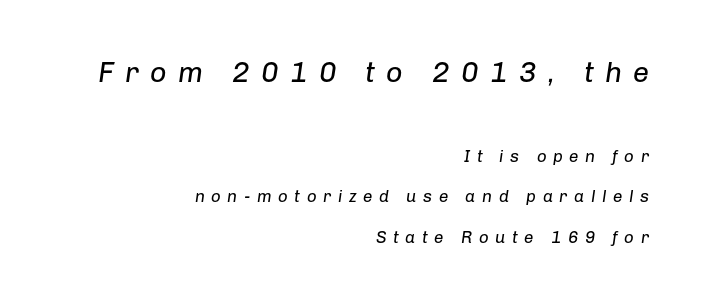
The image shows 29 px regular-weight type, italic (leaning right); set right-aligned, loose line spacing (2.37x), unusually wide letter spacing (+0.38 em), not underlined; the first (top) block is 1.71x larger; low stroke contrast and a medium x-height.
